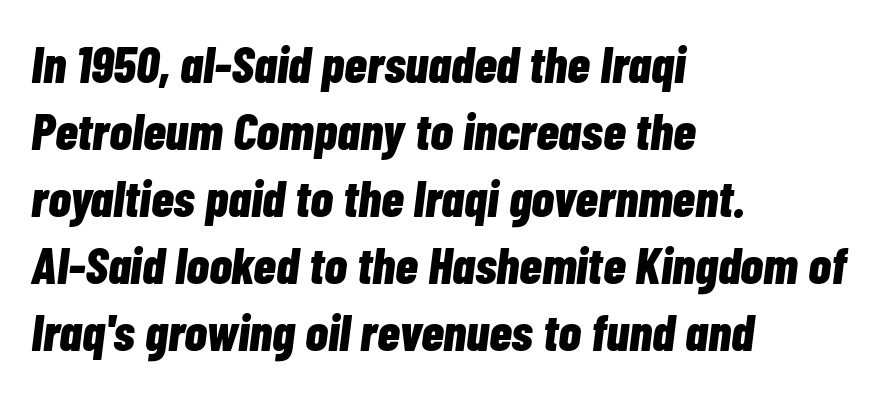
{"italic": "yes", "lean": "right", "slant_degrees": 7, "bold": "yes", "weight": "bold", "width": "condensed", "stroke_contrast": "low", "x_height": "medium", "monospaced": "no", "underline": "no", "align": "left", "line_spacing": "normal", "line_spacing_ratio": 1.29, "letter_spacing": "normal", "letter_spacing_em": 0.0, "glyph_px": 52}
